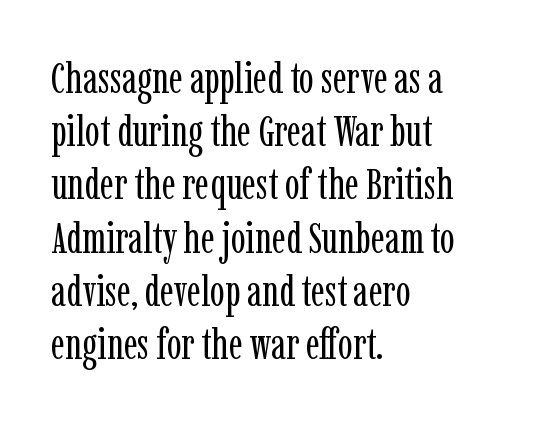
{"serif": "yes", "italic": "no", "bold": "no", "weight": "regular", "width": "condensed", "stroke_contrast": "low", "x_height": "medium", "monospaced": "no", "underline": "no", "align": "left", "line_spacing_ratio": 1.21, "letter_spacing": "normal", "letter_spacing_em": 0.0, "glyph_px": 44}
